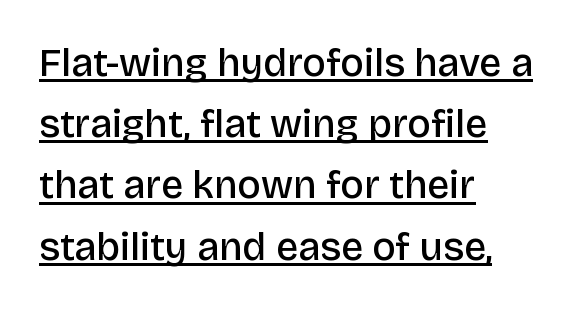
{"serif": "no", "italic": "no", "bold": "semi", "weight": "semibold", "width": "normal", "stroke_contrast": "low", "x_height": "large", "monospaced": "no", "underline": "yes", "align": "left", "line_spacing": "normal", "line_spacing_ratio": 1.57, "letter_spacing": "normal", "letter_spacing_em": 0.0, "glyph_px": 39}
